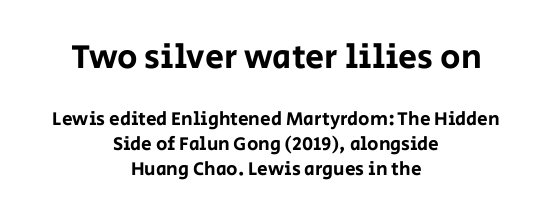
Q: Is the text italic (slanted)? A: No, it is upright.
Q: Is the typeface a serif or a sans-serif typeface? A: Sans-serif.
Q: Is the text underlined? A: No.
Q: How is the paragraph aligned? A: Centered.
Q: Is the spacing between letters normal or unusually wide? A: Normal.
Q: Is the spacing between lines tight, normal or loose? A: Normal.
Q: Which block of text is set in a larger size, the first (top) or the second (bottom)? A: The first (top) one.
Q: Width (condensed, normal, or wide)? A: Normal.
Q: Stroke contrast? A: Low.
Q: x-height? A: Large.
Q: Monospaced? A: No.
